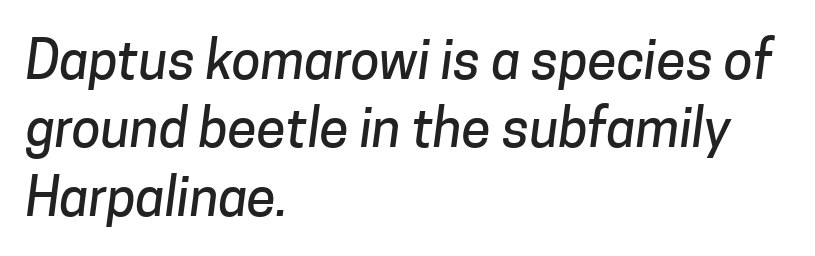
The image shows 53 px sans-serif type; set left-aligned, normal line spacing (1.29x), normal letter spacing, not underlined; low stroke contrast and a medium x-height.
